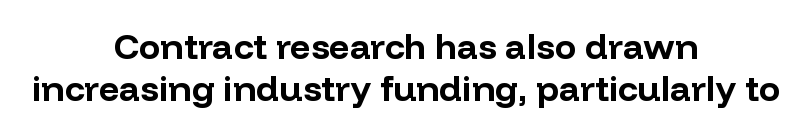
{"serif": "no", "italic": "no", "bold": "yes", "weight": "bold", "width": "normal", "stroke_contrast": "low", "x_height": "medium", "monospaced": "no", "underline": "no", "align": "center", "line_spacing_ratio": 1.17, "letter_spacing": "normal", "letter_spacing_em": 0.0, "glyph_px": 36}
